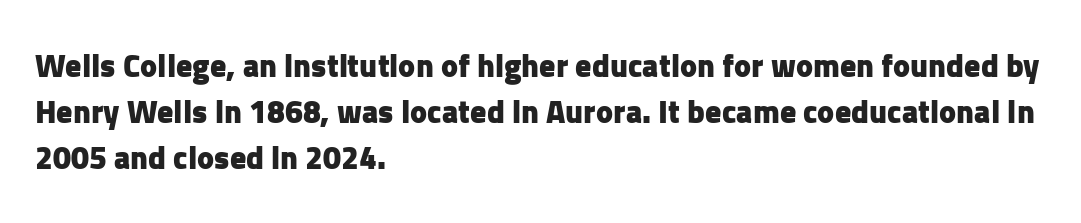
The image shows 32 px heavy sans-serif type, upright; set left-aligned, normal line spacing (1.43x), normal letter spacing, not underlined; low stroke contrast and a medium x-height.
